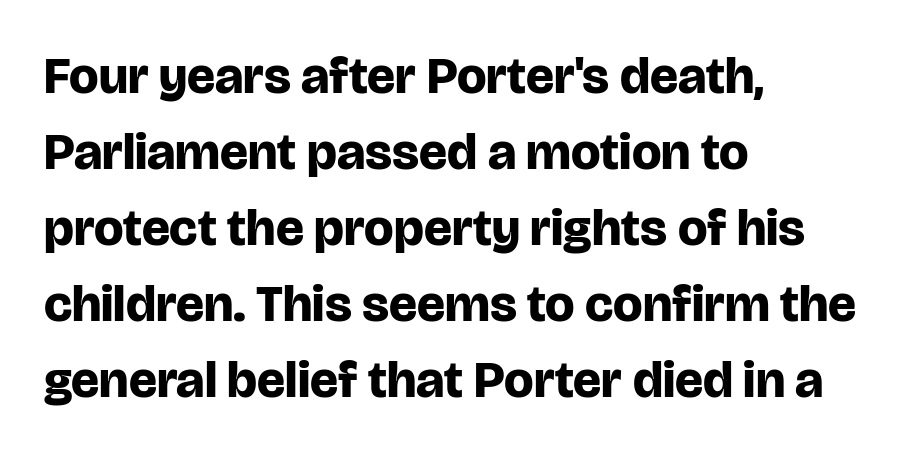
The image shows 52 px bold sans-serif type, upright; set left-aligned, normal line spacing (1.46x), normal letter spacing, not underlined; low stroke contrast and a large x-height.
